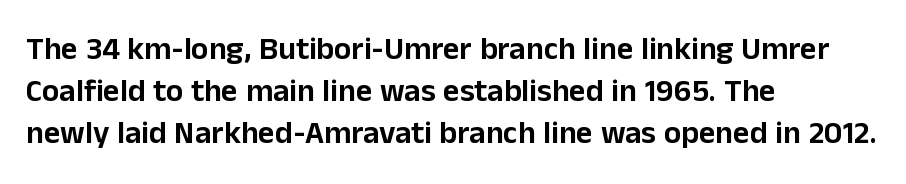
{"serif": "no", "italic": "no", "width": "normal", "stroke_contrast": "low", "x_height": "medium", "monospaced": "no", "underline": "no", "align": "left", "line_spacing": "normal", "line_spacing_ratio": 1.32, "letter_spacing": "normal", "letter_spacing_em": 0.0, "glyph_px": 32}
